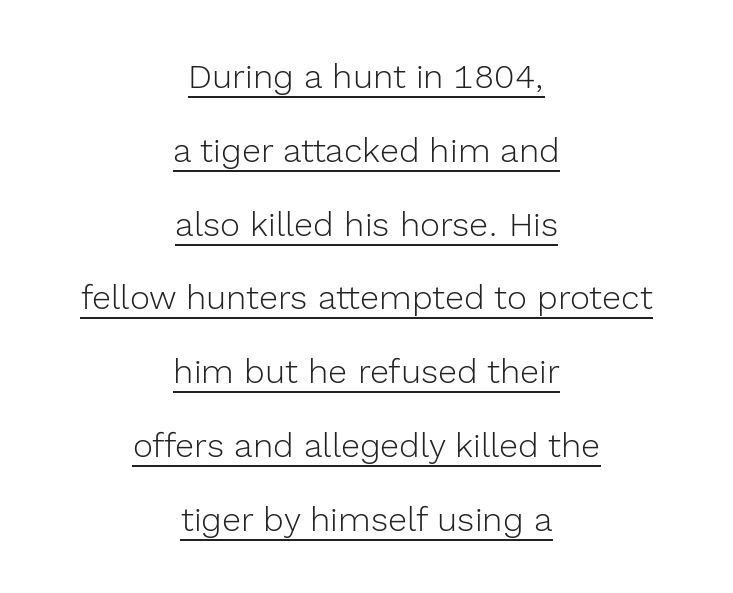
Each stroke keeps to a modest, everyday thickness or less. The vertical gap from one line to the next is large. Is the block centered? Yes — each line is placed symmetrically about the middle. Note: no serifs on the glyphs.
